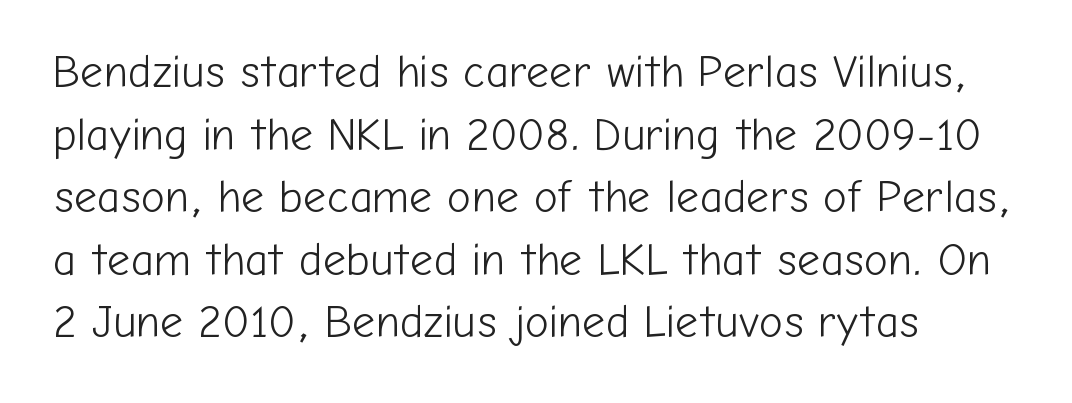
Is the type heavy? It reads as light-to-regular instead. A typesetter would call this zero additional tracking. All the whitespace from short lines collects on the right. These lines are rendered in a variable-pitch font. Vertically, the passage feels balanced, rows spaced as you'd expect.
